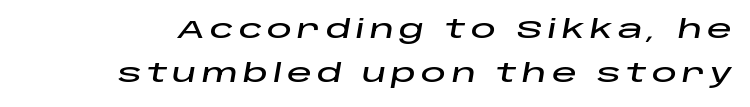
The image shows 25 px text type, italic (leaning right); set line spacing 1.78x, unusually wide letter spacing (+0.2 em), not underlined.
